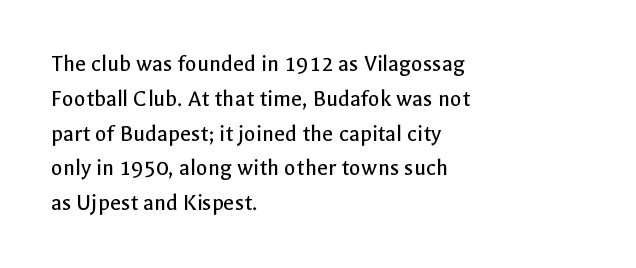
Summary of weight: not heavy and not bold. The passage shown stacks its lines at a standard gap. Upright lettering throughout. Tracking value appears to be zero — textbook default spacing.
